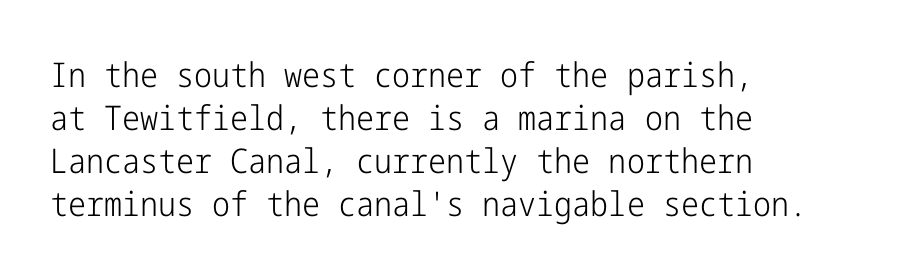
{"serif": "no", "italic": "no", "bold": "no", "weight": "light", "width": "condensed", "stroke_contrast": "low", "x_height": "medium", "underline": "no", "align": "left", "line_spacing": "normal", "line_spacing_ratio": 1.26, "letter_spacing": "normal", "letter_spacing_em": 0.0, "glyph_px": 34}
